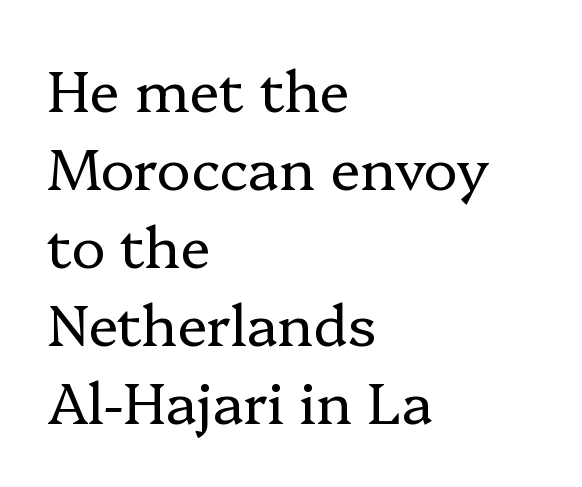
Q: Is the text bold? A: No.
Q: Is the text italic (slanted)? A: No, it is upright.
Q: Is the typeface a serif or a sans-serif typeface? A: Serif.
Q: Is the text underlined? A: No.
Q: How is the paragraph aligned? A: Left-aligned.
Q: Is the spacing between letters normal or unusually wide? A: Normal.
Q: Is the spacing between lines tight, normal or loose? A: Normal.
Q: Width (condensed, normal, or wide)? A: Normal.
Q: Stroke contrast? A: Low.
Q: x-height? A: Medium.
Q: Monospaced? A: No.
